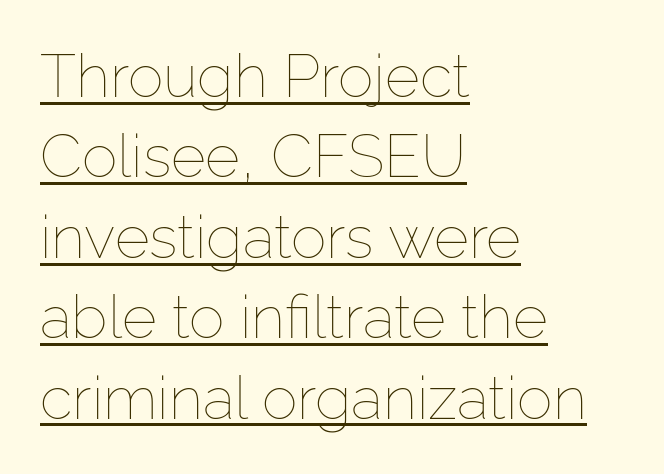
The image shows 60 px thin type, upright; set left-aligned, normal line spacing (1.34x), normal letter spacing, underlined; low stroke contrast and a medium x-height.
